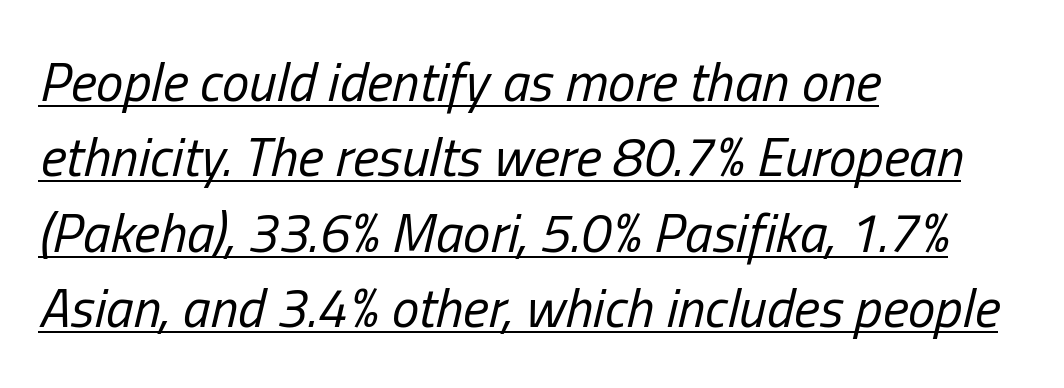
{"italic": "yes", "lean": "right", "slant_degrees": 13, "bold": "no", "weight": "regular", "width": "condensed", "stroke_contrast": "low", "x_height": "medium", "monospaced": "no", "underline": "yes", "align": "left", "line_spacing": "normal", "line_spacing_ratio": 1.37, "letter_spacing": "normal", "letter_spacing_em": 0.0, "glyph_px": 55}
